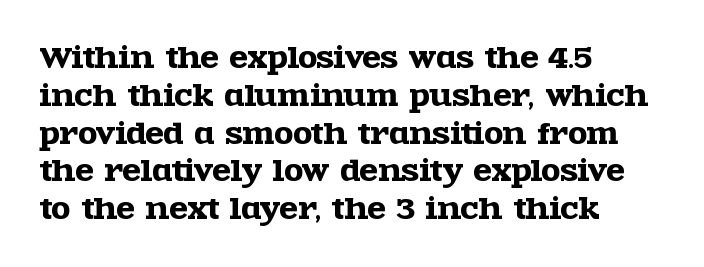
The image shows 27 px text type, upright; set left-aligned, normal line spacing (1.4x), normal letter spacing, not underlined.
